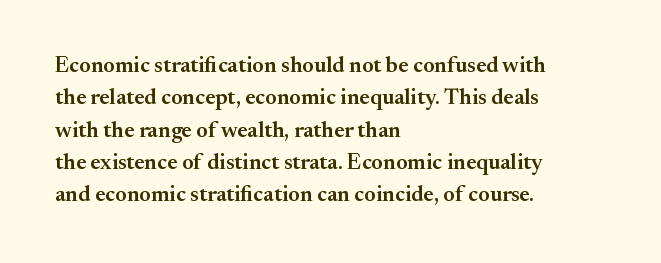
The image shows 22 px text type, upright; set left-aligned, normal line spacing (1.47x), normal letter spacing, not underlined.
